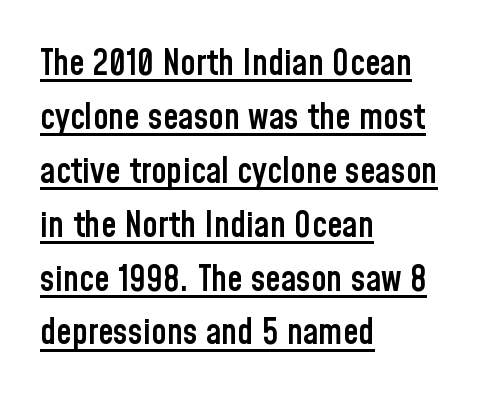
A classic flush-left, rag-right setting is used for this passage. A somewhat darkened texture: the type is semibold rather than bold. Somebody hit Ctrl+U on this one — the words are underlined. Nope, not italic — everything's standing straight. How are the letters spaced? Ordinarily, with no added tracking.
